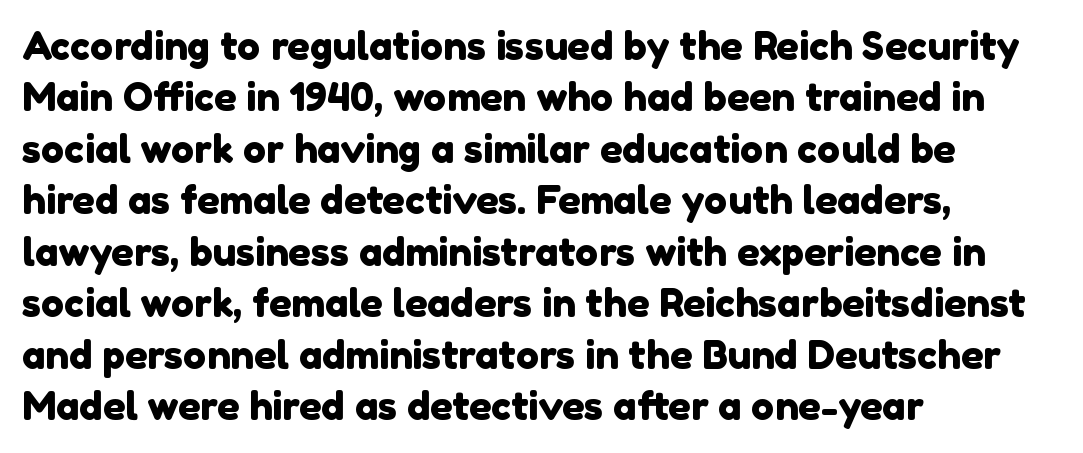
Regarding serifs, this sample does without them. You could not count columns in this text — the font is proportionally spaced. Characters follow at the spacing the type designer built in. The designer left line spacing at the default. Beneath every word, the page is bare.
